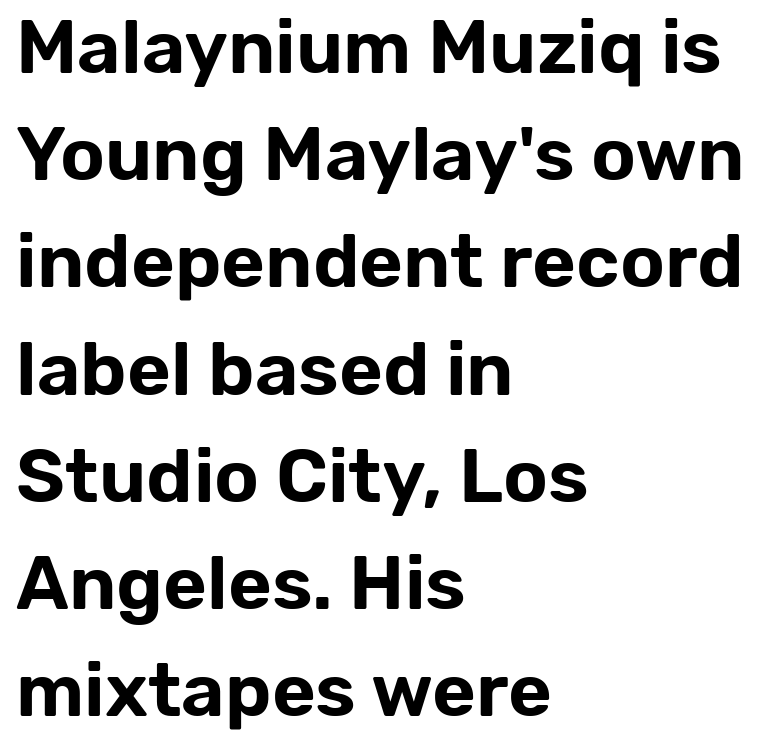
{"serif": "no", "italic": "no", "width": "normal", "stroke_contrast": "low", "x_height": "medium", "monospaced": "no", "underline": "no", "align": "left", "line_spacing": "normal", "line_spacing_ratio": 1.43, "letter_spacing": "normal", "letter_spacing_em": 0.0, "glyph_px": 75}
